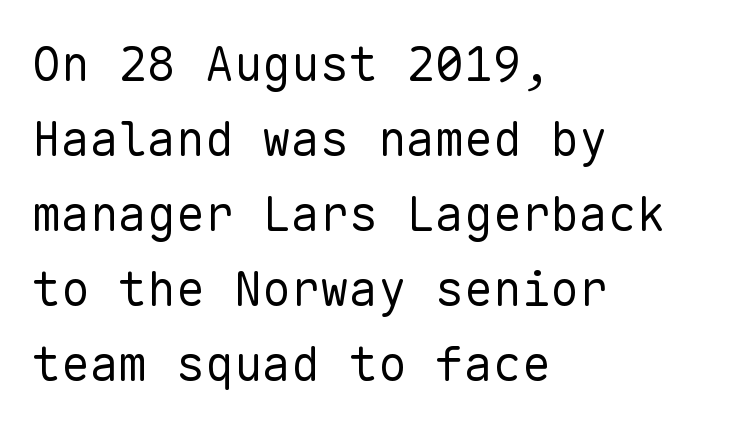
Q: Is the text bold? A: No.
Q: Is the text italic (slanted)? A: No, it is upright.
Q: Is the typeface a serif or a sans-serif typeface? A: Sans-serif.
Q: Is the text underlined? A: No.
Q: How is the paragraph aligned? A: Left-aligned.
Q: Is the spacing between letters normal or unusually wide? A: Normal.
Q: Is the spacing between lines tight, normal or loose? A: Normal.
Q: Width (condensed, normal, or wide)? A: Normal.
Q: Stroke contrast? A: Low.
Q: x-height? A: Medium.
Q: Monospaced? A: Yes.
